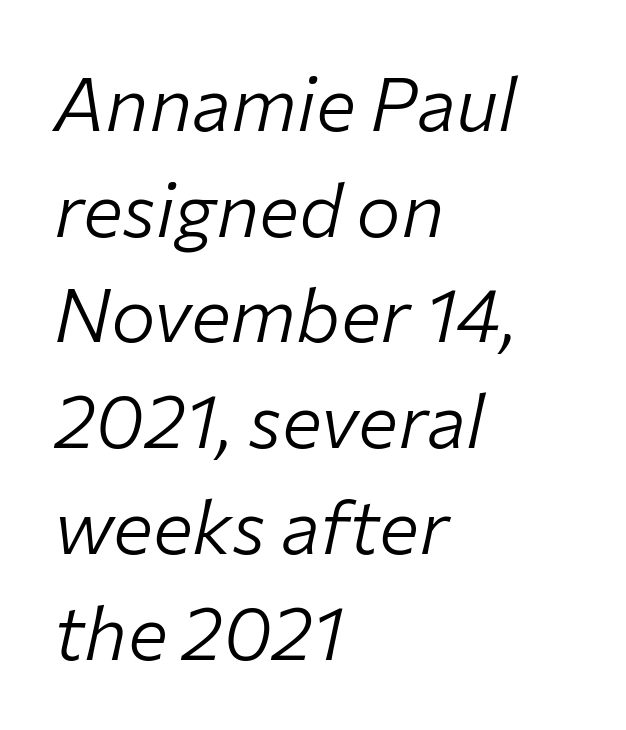
One glance says typical: line gaps are just what's usual. This sample uses plain, unmodified letter spacing. Note the varied advance widths — an 'i' is clearly narrower than an 'm'. Weight class: somewhere from thin through regular. If you drew a line through each stem, it would be angled. The area under the type is left untouched.
